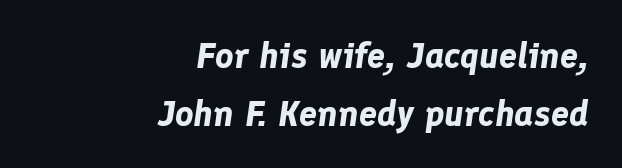
{"italic": "yes", "lean": "right", "slant_degrees": 8, "bold": "yes", "weight": "bold", "width": "normal", "stroke_contrast": "low", "x_height": "medium", "monospaced": "no", "underline": "no", "align": "right", "line_spacing": "normal", "line_spacing_ratio": 1.61, "letter_spacing": "normal", "letter_spacing_em": 0.0, "glyph_px": 36}
